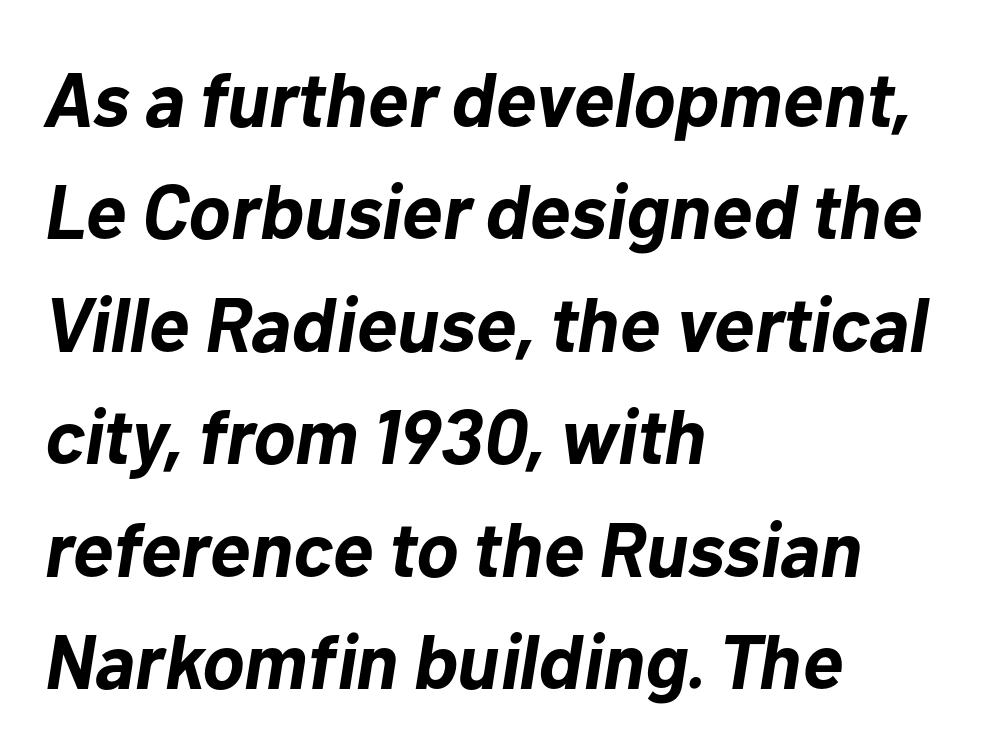
Q: Is the text bold? A: Yes.
Q: Is the text italic (slanted)? A: Yes, it leans right by about 10 degrees.
Q: Is the text underlined? A: No.
Q: How is the paragraph aligned? A: Left-aligned.
Q: Is the spacing between letters normal or unusually wide? A: Normal.
Q: Is the spacing between lines tight, normal or loose? A: Normal.
Q: Width (condensed, normal, or wide)? A: Normal.
Q: Stroke contrast? A: Low.
Q: x-height? A: Medium.
Q: Monospaced? A: No.
